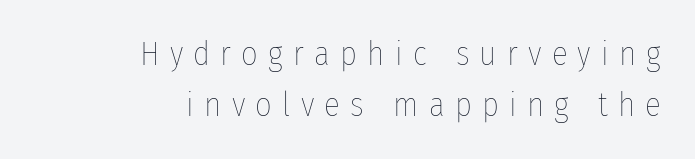
No chunkiness to these letters — they're not bold. The passage shown has open, widely tracked lettering throughout. Is this a fixed-width face? No — the glyphs have proportional, varying widths. The specimen reads as upright at a glance.
